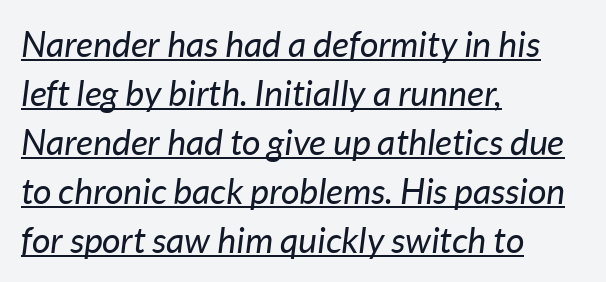
The image shows 36 px regular-weight type, italic (leaning right); set left-aligned, normal line spacing (1.36x), normal letter spacing, underlined; low stroke contrast and a medium x-height.
